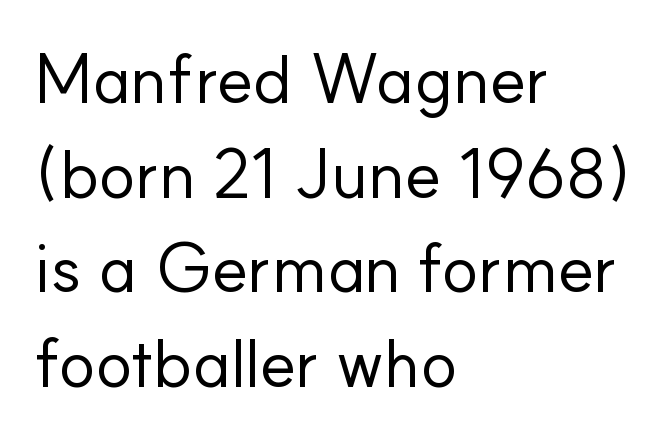
{"serif": "no", "italic": "no", "bold": "no", "weight": "regular", "width": "normal", "stroke_contrast": "low", "x_height": "small", "monospaced": "no", "underline": "no", "align": "left", "line_spacing": "normal", "line_spacing_ratio": 1.37, "letter_spacing": "normal", "letter_spacing_em": 0.0, "glyph_px": 69}
